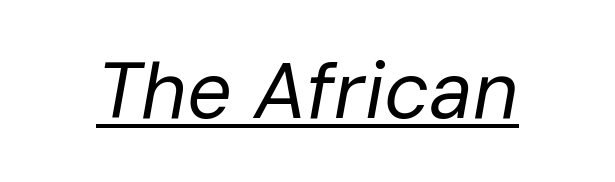
Think of a printed novel: that variable character pitch is what you see here. The typeface has the unassuming heft of standard copy or less. This sample uses plain, unmodified letter spacing. Does a line run under the words? Yes, clearly. The glyphs look as if they've been sheared to an angle.
